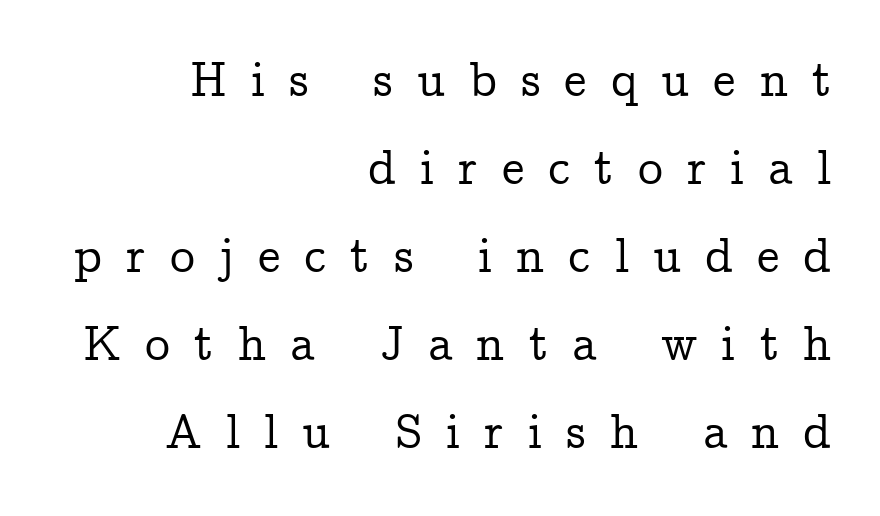
Classification — serif. Italic? Not at all — the glyphs are vertical. This sample is right-justified, so line beginnings fall wherever the words allow. Descender tails drop into unmarked territory. The gaps between neighbouring characters are conspicuously large.
